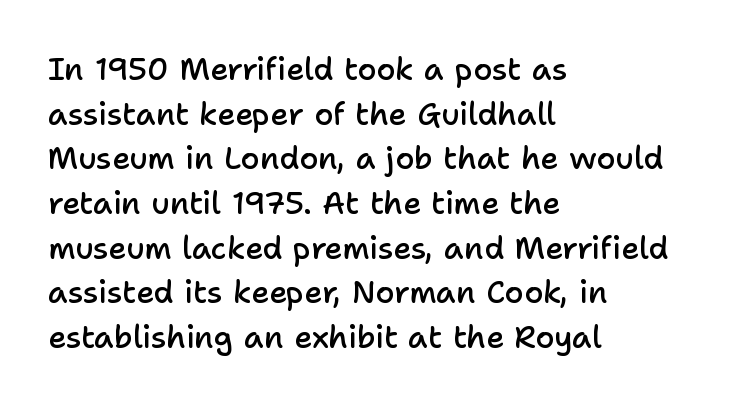
Has an underline been added? It has not. In terms of letterform style, serifs are entirely absent. Every stem runs plumb, perpendicular to the baseline. Each word holds together tightly as a unit, with standard inter-letter gaps. In CSS terms this would be text-align: left. These lines sit exactly where default settings would place them.
